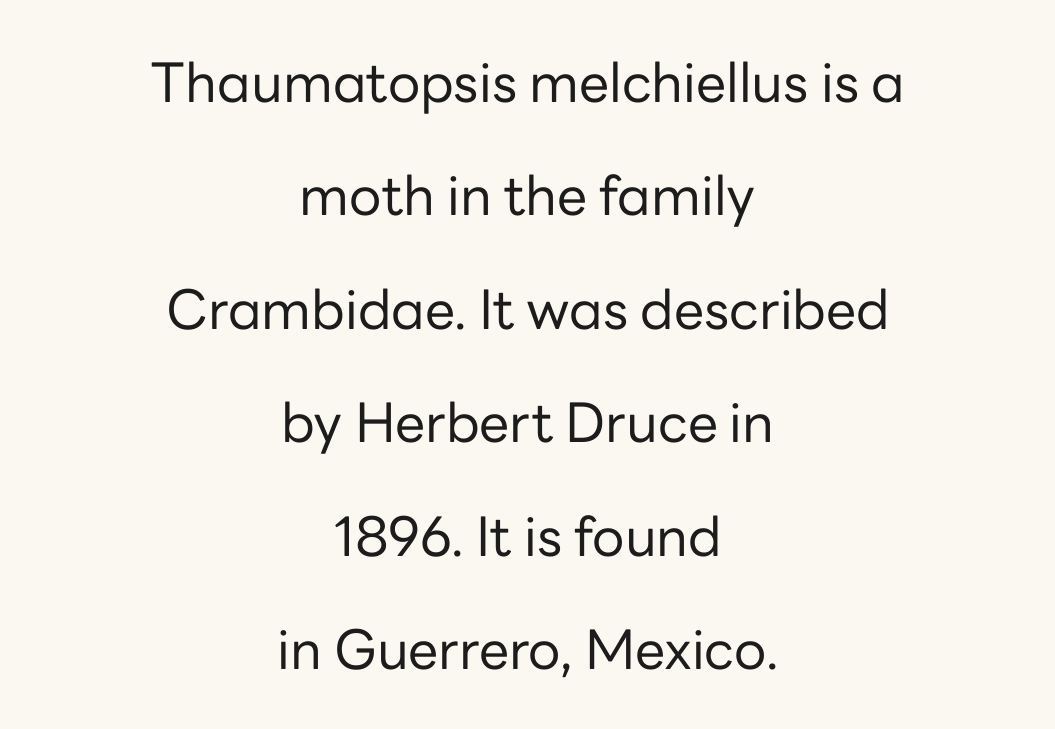
{"serif": "no", "italic": "no", "bold": "no", "weight": "regular", "width": "normal", "stroke_contrast": "low", "x_height": "medium", "monospaced": "no", "underline": "no", "align": "center", "line_spacing": "loose", "line_spacing_ratio": 2.1, "letter_spacing": "normal", "letter_spacing_em": 0.0, "glyph_px": 54}
